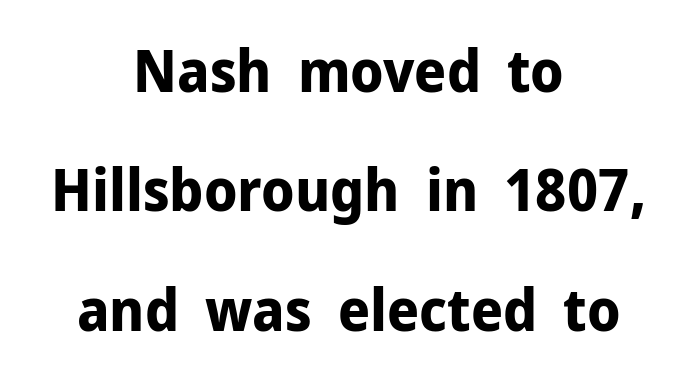
{"serif": "no", "italic": "no", "bold": "yes", "weight": "bold", "width": "normal", "stroke_contrast": "low", "x_height": "medium", "monospaced": "no", "underline": "no", "align": "center", "line_spacing": "loose", "line_spacing_ratio": 2.06, "letter_spacing": "normal", "letter_spacing_em": 0.0, "glyph_px": 58}
